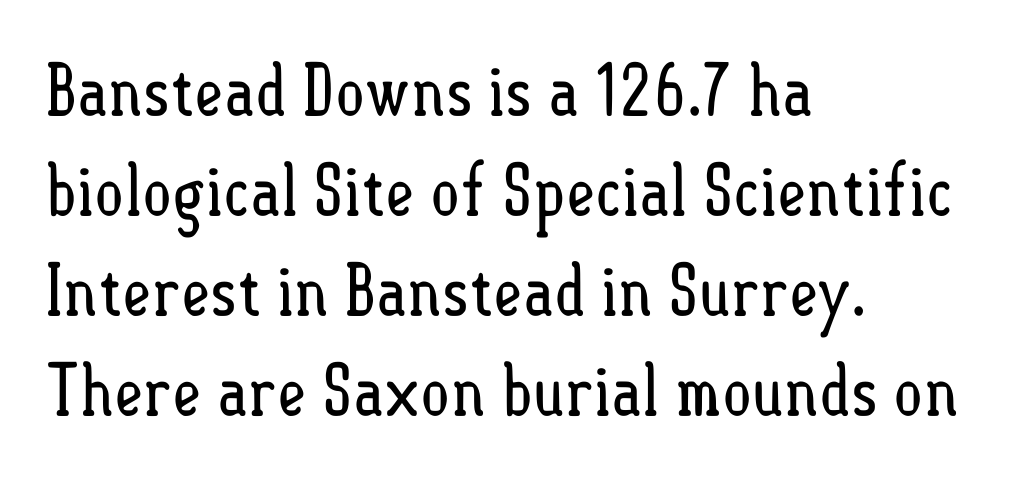
Q: Is the text bold? A: No.
Q: Is the text italic (slanted)? A: No, it is upright.
Q: Is the text underlined? A: No.
Q: How is the paragraph aligned? A: Left-aligned.
Q: Is the spacing between letters normal or unusually wide? A: Normal.
Q: Is the spacing between lines tight, normal or loose? A: Normal.
Q: Width (condensed, normal, or wide)? A: Condensed.
Q: Stroke contrast? A: Low.
Q: x-height? A: Small.
Q: Monospaced? A: No.
